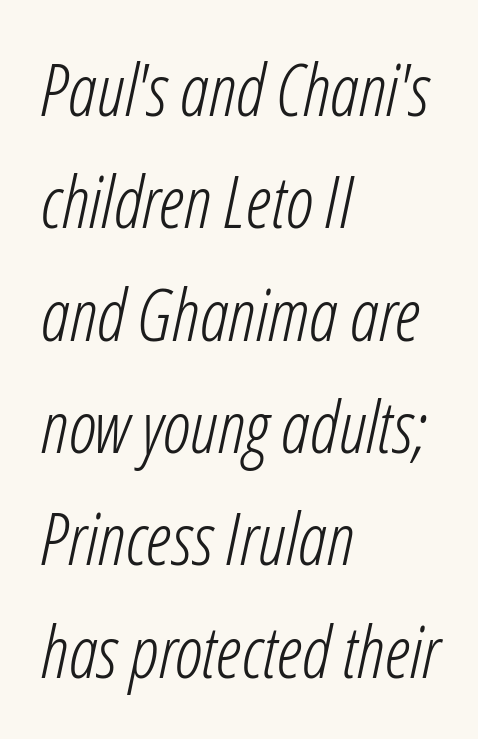
A bare baseline throughout the passage. You could not count columns in this text — the font is proportionally spaced. The setting favours the left margin, as ordinary paragraphs usually do. Horizontal bands of white between lines are of average thickness. In terms of letterspacing, this is plain default setting.
